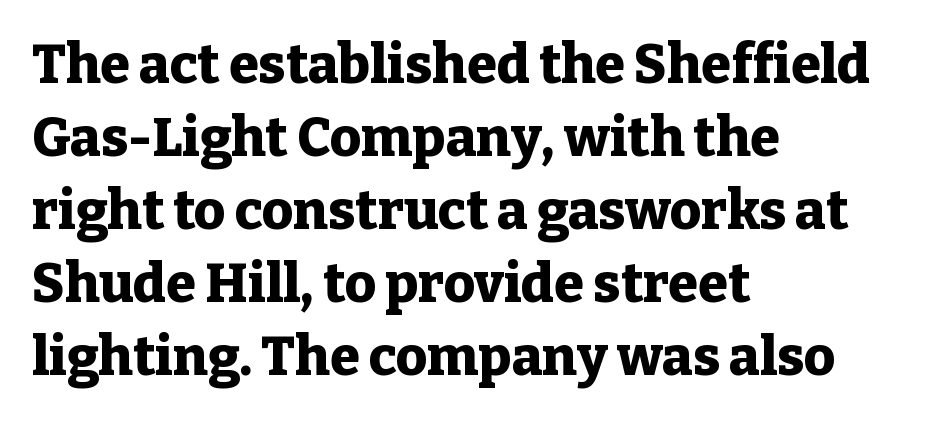
The image shows 54 px heavy serif type, upright; set left-aligned, normal line spacing (1.35x), normal letter spacing, not underlined; low stroke contrast and a medium x-height.
